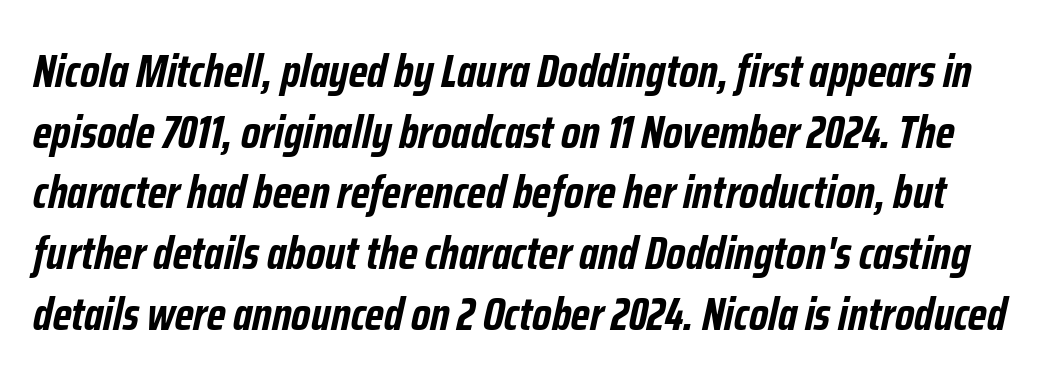
{"italic": "yes", "lean": "right", "slant_degrees": 12, "bold": "yes", "weight": "semibold", "width": "condensed", "stroke_contrast": "low", "x_height": "medium", "monospaced": "no", "underline": "no", "line_spacing": "normal", "line_spacing_ratio": 1.29, "letter_spacing": "normal", "letter_spacing_em": 0.0, "glyph_px": 47}
